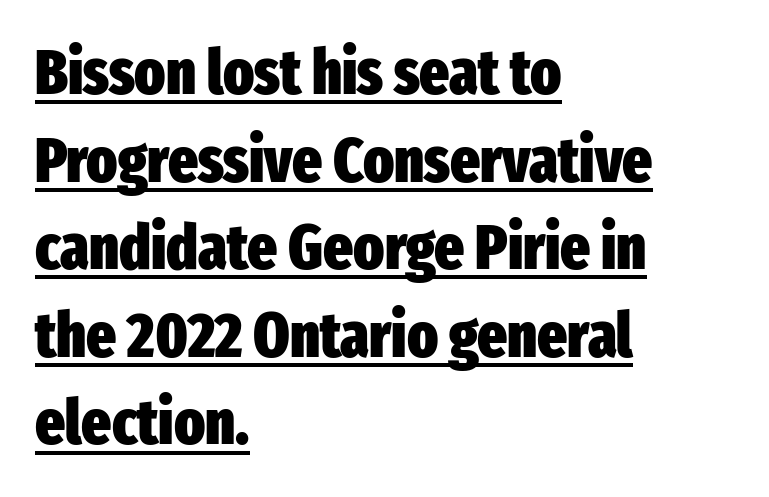
Q: Is the text bold? A: Yes.
Q: Is the text italic (slanted)? A: No, it is upright.
Q: Is the typeface a serif or a sans-serif typeface? A: Sans-serif.
Q: Is the text underlined? A: Yes.
Q: How is the paragraph aligned? A: Left-aligned.
Q: Is the spacing between letters normal or unusually wide? A: Normal.
Q: Is the spacing between lines tight, normal or loose? A: Normal.
Q: Width (condensed, normal, or wide)? A: Condensed.
Q: Stroke contrast? A: Low.
Q: x-height? A: Medium.
Q: Monospaced? A: No.
